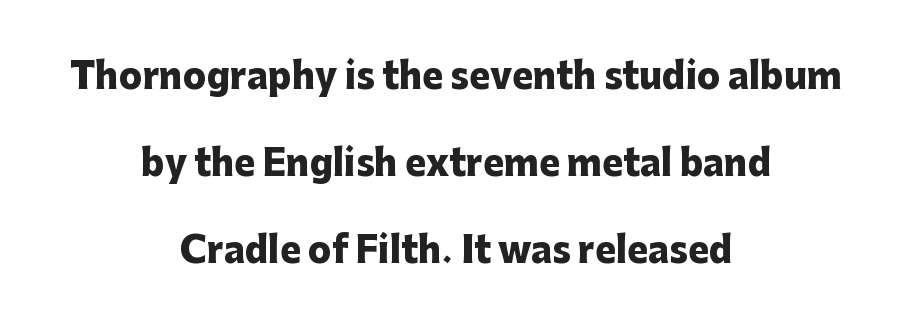
Q: Is the text bold? A: Yes.
Q: Is the text italic (slanted)? A: No, it is upright.
Q: Is the typeface a serif or a sans-serif typeface? A: Sans-serif.
Q: Is the text underlined? A: No.
Q: How is the paragraph aligned? A: Centered.
Q: Is the spacing between letters normal or unusually wide? A: Normal.
Q: Is the spacing between lines tight, normal or loose? A: Loose.
Q: Width (condensed, normal, or wide)? A: Normal.
Q: Stroke contrast? A: Low.
Q: x-height? A: Medium.
Q: Monospaced? A: No.
